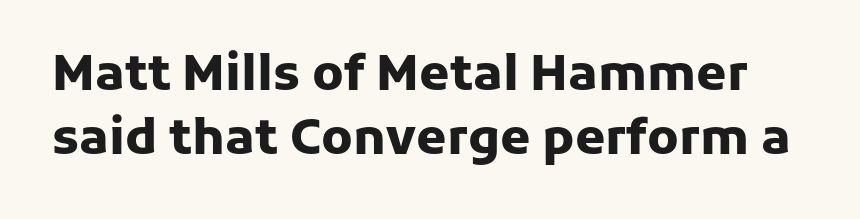
Q: Is the text bold? A: Yes.
Q: Is the text italic (slanted)? A: No, it is upright.
Q: Is the typeface a serif or a sans-serif typeface? A: Sans-serif.
Q: Is the text underlined? A: No.
Q: Is the spacing between letters normal or unusually wide? A: Normal.
Q: Is the spacing between lines tight, normal or loose? A: Normal.
Q: Width (condensed, normal, or wide)? A: Normal.
Q: Stroke contrast? A: Low.
Q: x-height? A: Medium.
Q: Monospaced? A: No.
